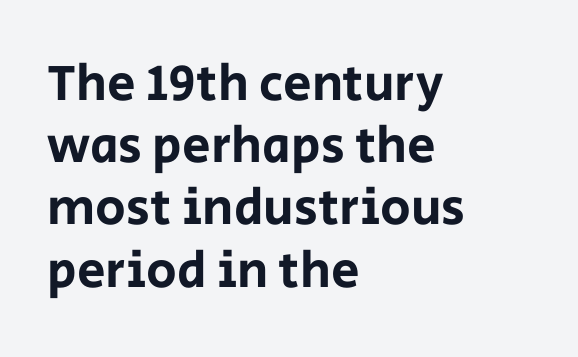
These lines are rendered in a variable-pitch font. It's the straight-up-and-down kind of type. Are there feet on the stems? There aren't — it's a sans. Bare-footed words on every line. Visually the block forms a straight wall on the left and a jagged coastline on the right. Default kerning and tracking; the words read as compact shapes.
